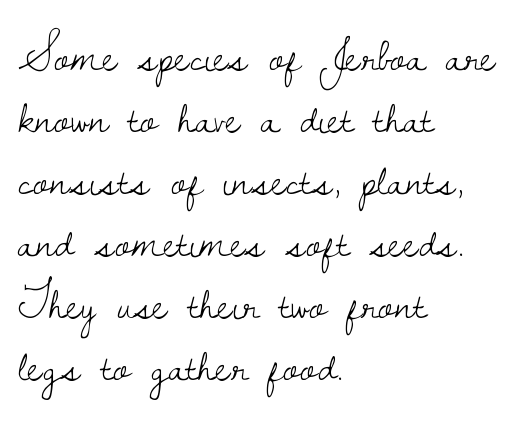
Anything drawn beneath the words? Only blank space. Bold? No — there's no thickening of the strokes. Yep, those are serifs on the letters. These lines are rendered in a variable-pitch font.
